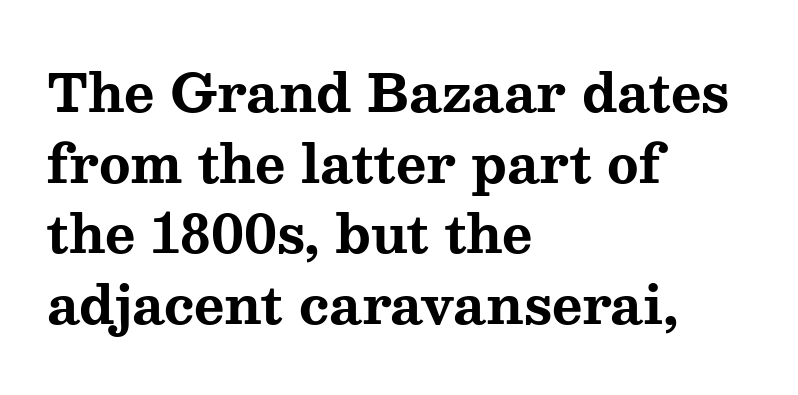
The image shows 52 px bold, wide serif type, upright; set left-aligned, normal line spacing (1.36x), normal letter spacing, not underlined; medium stroke contrast and a medium x-height.
